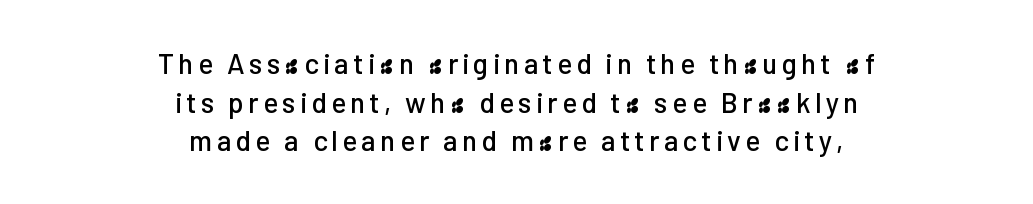
The image shows 28 px sans-serif type, upright; set centered, normal line spacing (1.38x), not underlined; low stroke contrast and a medium x-height.
